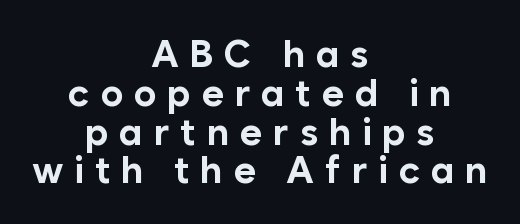
Q: Is the text bold? A: Yes.
Q: Is the text italic (slanted)? A: No, it is upright.
Q: Is the typeface a serif or a sans-serif typeface? A: Sans-serif.
Q: Is the text underlined? A: No.
Q: How is the paragraph aligned? A: Centered.
Q: Is the spacing between letters normal or unusually wide? A: Unusually wide.
Q: Is the spacing between lines tight, normal or loose? A: Tight.
Q: Width (condensed, normal, or wide)? A: Normal.
Q: Stroke contrast? A: Low.
Q: x-height? A: Medium.
Q: Monospaced? A: No.
